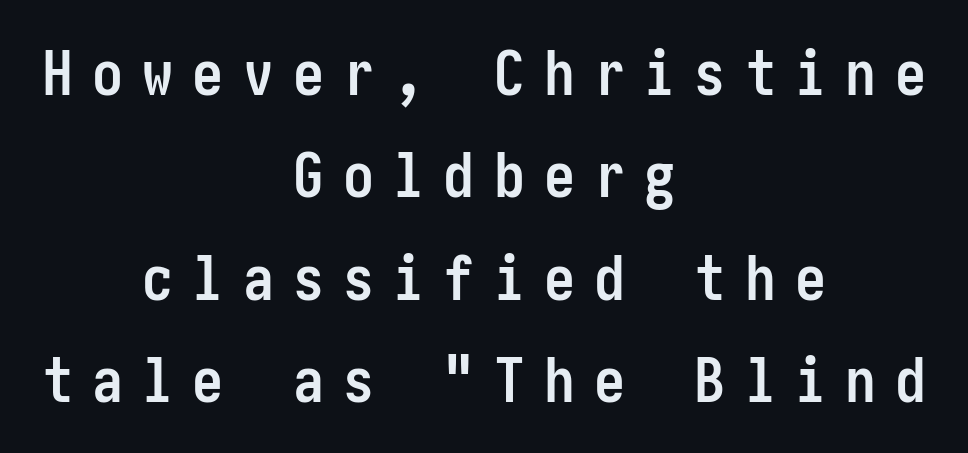
Q: Is the text bold? A: Yes.
Q: Is the text italic (slanted)? A: No, it is upright.
Q: Is the typeface a serif or a sans-serif typeface? A: Sans-serif.
Q: Is the text underlined? A: No.
Q: How is the paragraph aligned? A: Centered.
Q: Is the spacing between letters normal or unusually wide? A: Unusually wide.
Q: Is the spacing between lines tight, normal or loose? A: Normal.
Q: Width (condensed, normal, or wide)? A: Condensed.
Q: Stroke contrast? A: Low.
Q: x-height? A: Medium.
